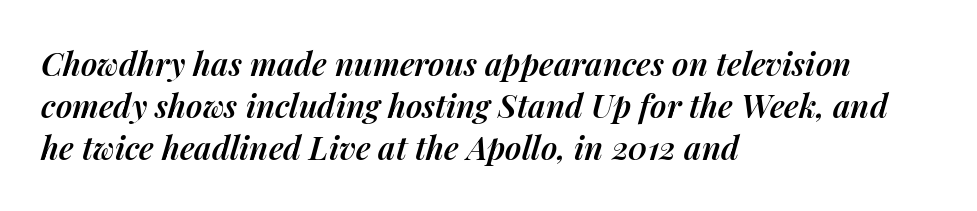
The image shows 32 px semibold type, italic (leaning right); set left-aligned, normal line spacing (1.32x), normal letter spacing, not underlined; medium stroke contrast and a medium x-height.
